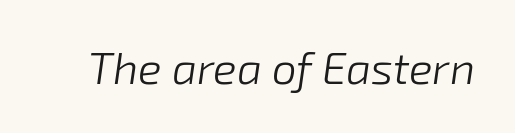
The image shows 44 px light type, italic (leaning right); set normal letter spacing, not underlined; low stroke contrast and a medium x-height.
